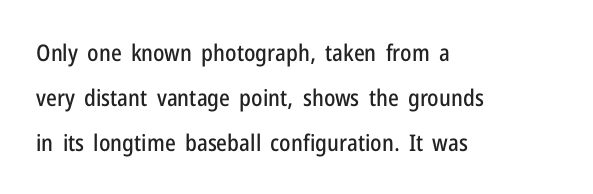
The gaps between neighbouring characters are ordinary and unremarkable. Posture: vertical. In CSS terms this would be text-align: left. Descenders are the only things crossing below the line. The leading is generous, giving the passage an open texture.
